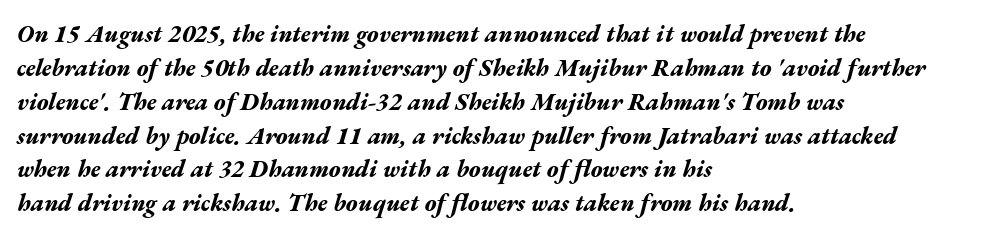
Q: Is the text bold? A: Yes.
Q: Is the text italic (slanted)? A: Yes, it leans right by about 17 degrees.
Q: Is the text underlined? A: No.
Q: How is the paragraph aligned? A: Left-aligned.
Q: Is the spacing between letters normal or unusually wide? A: Normal.
Q: Is the spacing between lines tight, normal or loose? A: Normal.
